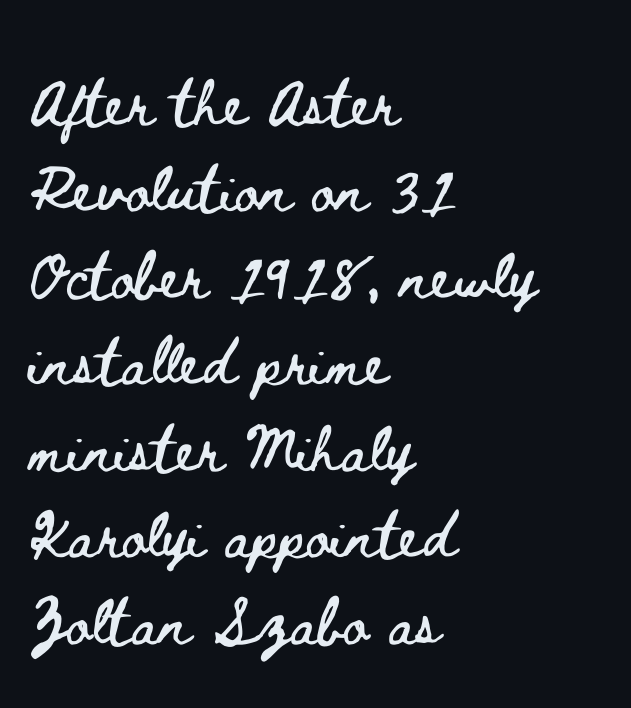
Q: Is the text italic (slanted)? A: Yes.
Q: Is the text underlined? A: No.
Q: How is the paragraph aligned? A: Left-aligned.
Q: Is the spacing between letters normal or unusually wide? A: Normal.
Q: Is the spacing between lines tight, normal or loose? A: Normal.
Q: Width (condensed, normal, or wide)? A: Wide.
Q: Stroke contrast? A: Low.
Q: x-height? A: Small.
Q: Monospaced? A: No.
